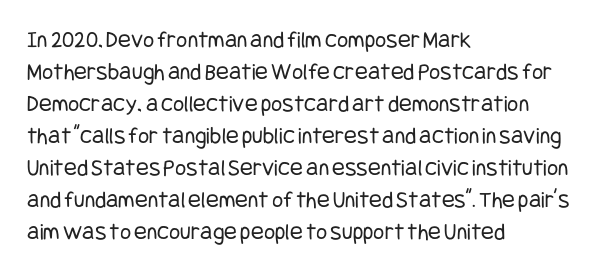
Q: Is the text bold? A: No.
Q: Is the text italic (slanted)? A: No, it is upright.
Q: Is the text underlined? A: No.
Q: How is the paragraph aligned? A: Left-aligned.
Q: Is the spacing between letters normal or unusually wide? A: Normal.
Q: Is the spacing between lines tight, normal or loose? A: Normal.
